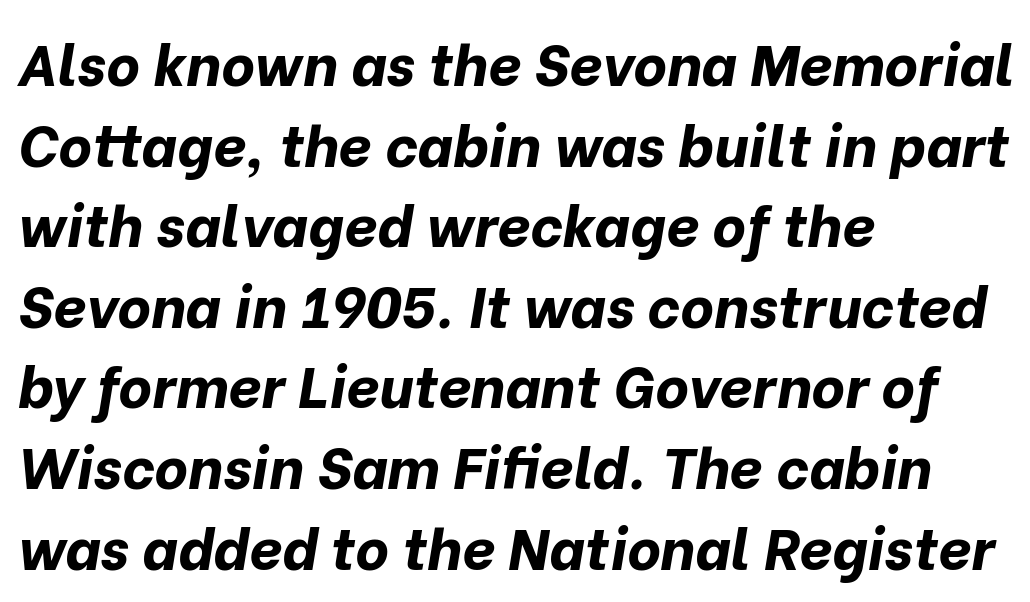
{"italic": "yes", "lean": "right", "slant_degrees": 10, "bold": "yes", "weight": "bold", "width": "normal", "stroke_contrast": "low", "x_height": "medium", "monospaced": "no", "underline": "no", "align": "left", "line_spacing": "normal", "line_spacing_ratio": 1.39, "letter_spacing": "normal", "letter_spacing_em": 0.0, "glyph_px": 58}
